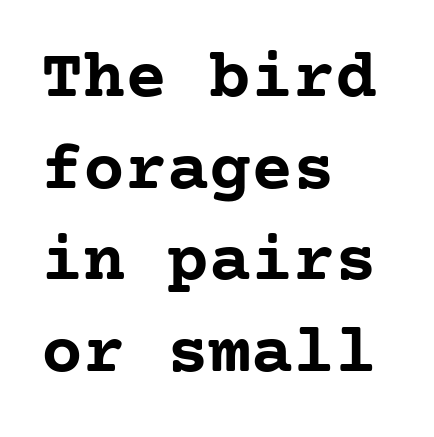
Q: Is the text bold? A: Yes.
Q: Is the text italic (slanted)? A: No, it is upright.
Q: Is the typeface a serif or a sans-serif typeface? A: Serif.
Q: Is the text underlined? A: No.
Q: How is the paragraph aligned? A: Left-aligned.
Q: Is the spacing between letters normal or unusually wide? A: Normal.
Q: Is the spacing between lines tight, normal or loose? A: Normal.
Q: Width (condensed, normal, or wide)? A: Normal.
Q: Stroke contrast? A: Low.
Q: x-height? A: Medium.
